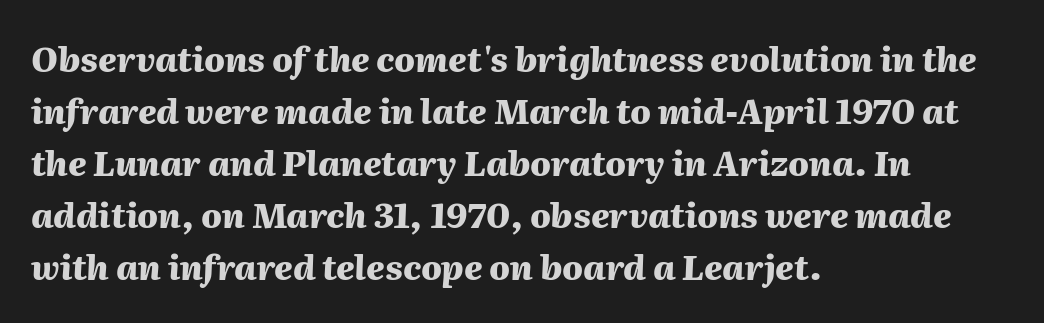
Q: Is the text bold? A: Yes.
Q: Is the text italic (slanted)? A: Yes, it leans right by about 2 degrees.
Q: Is the text underlined? A: No.
Q: How is the paragraph aligned? A: Left-aligned.
Q: Is the spacing between letters normal or unusually wide? A: Normal.
Q: Is the spacing between lines tight, normal or loose? A: Normal.
Q: Width (condensed, normal, or wide)? A: Normal.
Q: Stroke contrast? A: Medium.
Q: x-height? A: Medium.
Q: Monospaced? A: No.
